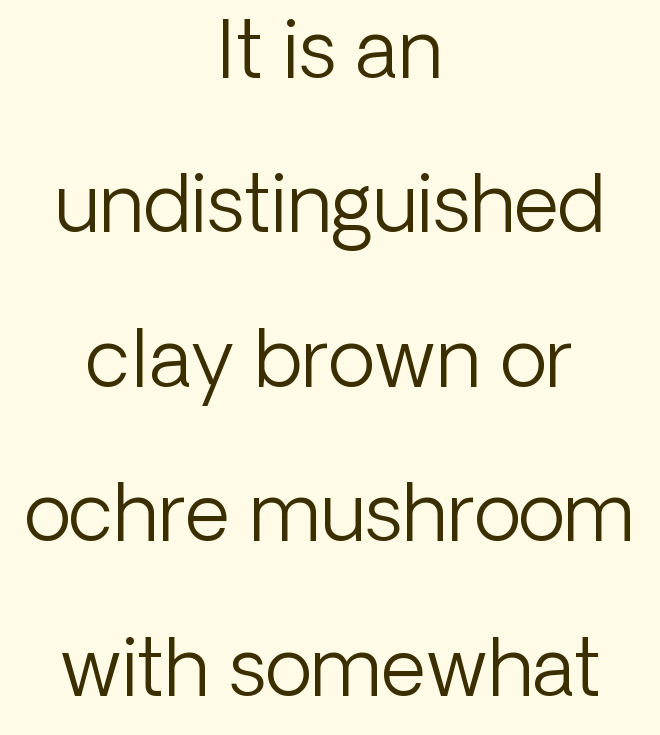
The image shows 78 px light sans-serif type, upright; set centered, loose line spacing (1.98x), normal letter spacing, not underlined; low stroke contrast and a medium x-height.
